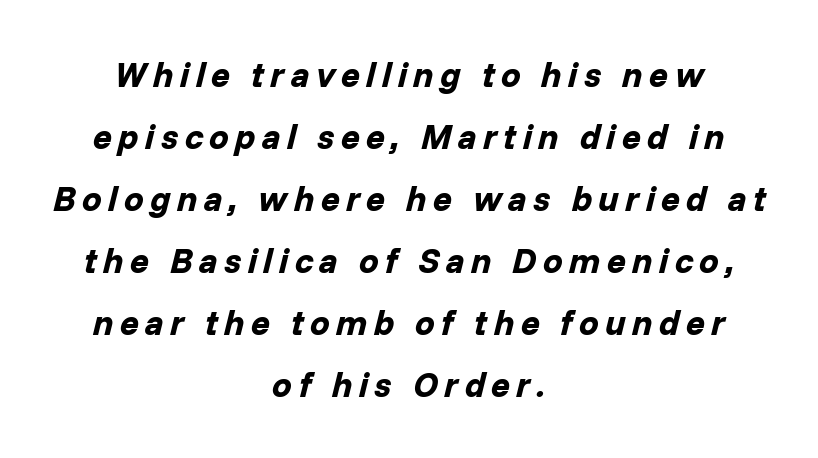
{"italic": "yes", "lean": "right", "slant_degrees": 14, "bold": "yes", "weight": "bold", "width": "normal", "stroke_contrast": "low", "x_height": "medium", "monospaced": "no", "underline": "no", "align": "center", "line_spacing_ratio": 1.77, "glyph_px": 35}
